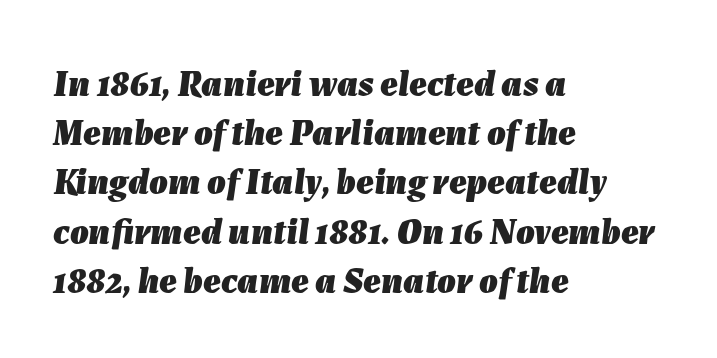
{"italic": "yes", "lean": "right", "slant_degrees": 7, "bold": "yes", "weight": "heavy", "width": "normal", "stroke_contrast": "low", "x_height": "medium", "monospaced": "no", "underline": "no", "align": "left", "line_spacing": "normal", "line_spacing_ratio": 1.33, "letter_spacing": "normal", "letter_spacing_em": 0.0, "glyph_px": 37}
